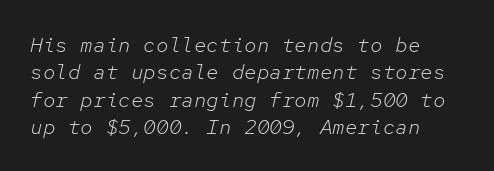
{"italic": "yes", "lean": "right", "slant_degrees": 12, "bold": "no", "underline": "no", "align": "left", "line_spacing": "normal", "line_spacing_ratio": 1.3, "letter_spacing": "normal", "letter_spacing_em": 0.0, "glyph_px": 21}
